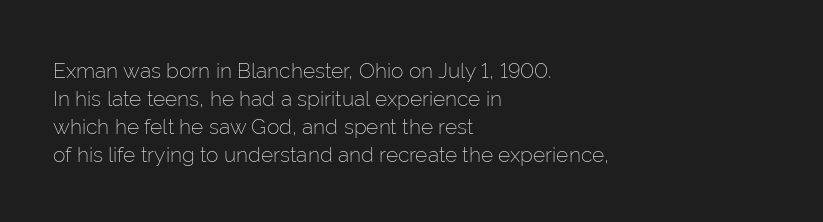
The image shows 21 px text type, upright; set left-aligned, normal line spacing (1.34x), normal letter spacing, not underlined.
